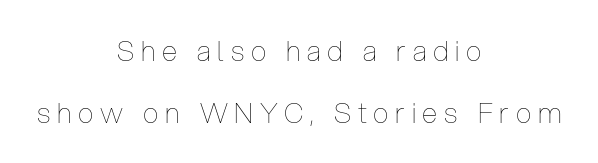
Q: Is the text bold? A: No.
Q: Is the text italic (slanted)? A: No, it is upright.
Q: Is the text underlined? A: No.
Q: How is the paragraph aligned? A: Centered.
Q: Is the spacing between letters normal or unusually wide? A: Unusually wide.
Q: Is the spacing between lines tight, normal or loose? A: Loose.
Q: Width (condensed, normal, or wide)? A: Condensed.
Q: Stroke contrast? A: Low.
Q: x-height? A: Medium.
Q: Monospaced? A: No.
